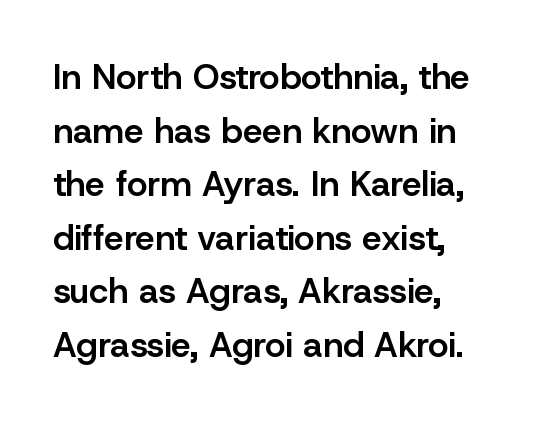
The image shows 35 px semibold sans-serif type, upright; set left-aligned, normal line spacing (1.53x), normal letter spacing, not underlined; low stroke contrast and a medium x-height.
